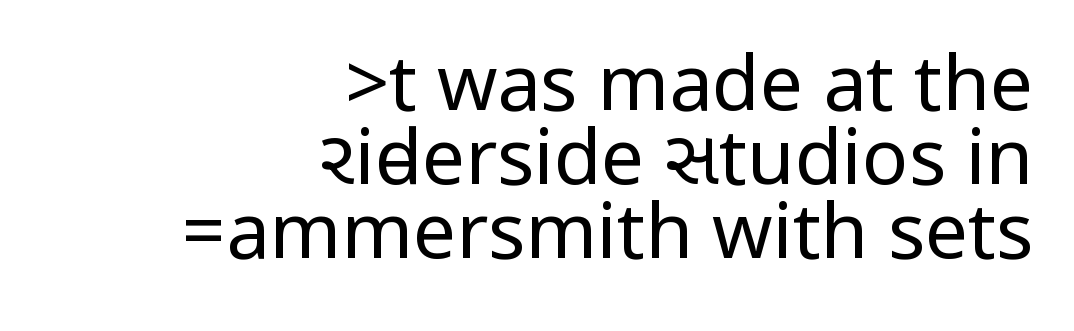
{"serif": "no", "italic": "no", "bold": "no", "weight": "regular", "width": "condensed", "stroke_contrast": "low", "underline": "no", "align": "right", "line_spacing": "tight", "line_spacing_ratio": 0.96, "letter_spacing": "normal", "letter_spacing_em": 0.0, "glyph_px": 77}
